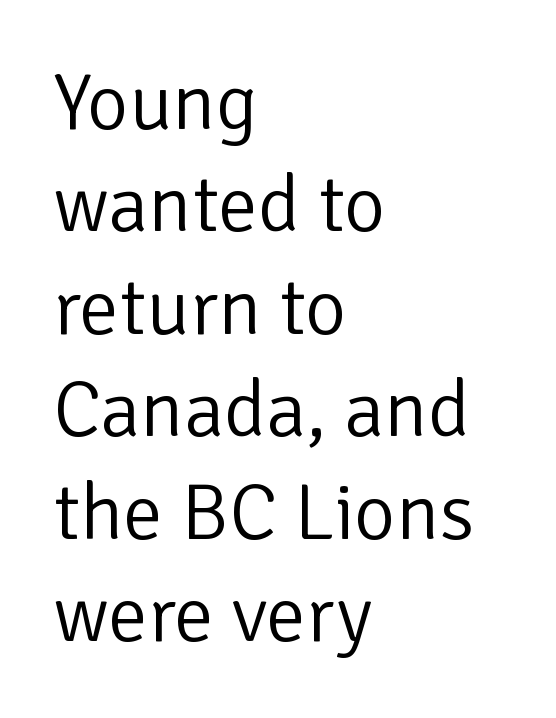
Q: Is the text bold? A: No.
Q: Is the text italic (slanted)? A: No, it is upright.
Q: Is the typeface a serif or a sans-serif typeface? A: Sans-serif.
Q: Is the text underlined? A: No.
Q: How is the paragraph aligned? A: Left-aligned.
Q: Is the spacing between letters normal or unusually wide? A: Normal.
Q: Is the spacing between lines tight, normal or loose? A: Normal.
Q: Width (condensed, normal, or wide)? A: Normal.
Q: Stroke contrast? A: Low.
Q: x-height? A: Medium.
Q: Monospaced? A: No.
